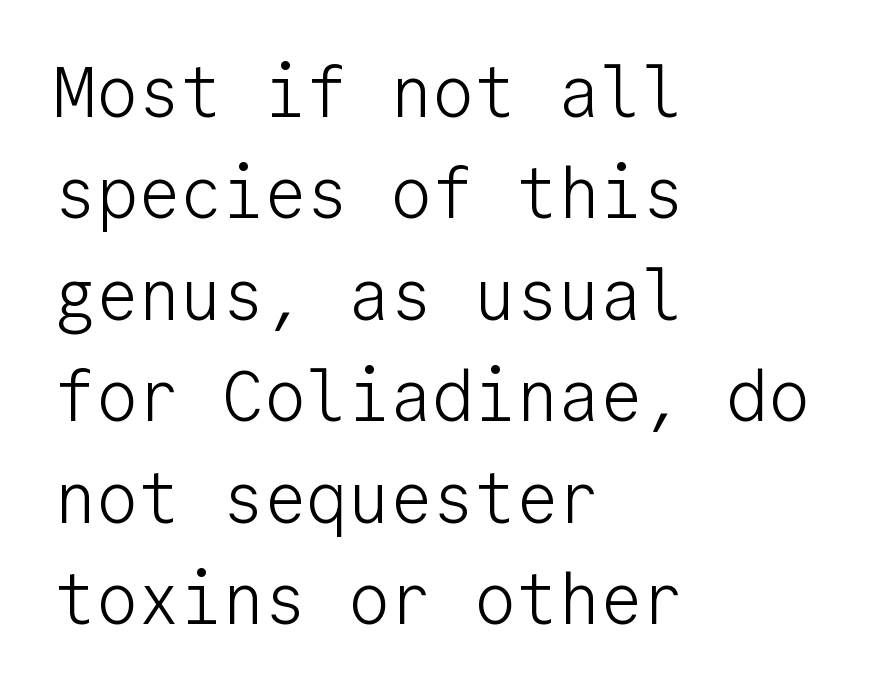
Q: Is the text bold? A: No.
Q: Is the text italic (slanted)? A: No, it is upright.
Q: Is the typeface a serif or a sans-serif typeface? A: Sans-serif.
Q: Is the text underlined? A: No.
Q: How is the paragraph aligned? A: Left-aligned.
Q: Is the spacing between letters normal or unusually wide? A: Normal.
Q: Is the spacing between lines tight, normal or loose? A: Normal.
Q: Width (condensed, normal, or wide)? A: Normal.
Q: Stroke contrast? A: Low.
Q: x-height? A: Medium.
Q: Monospaced? A: Yes.
